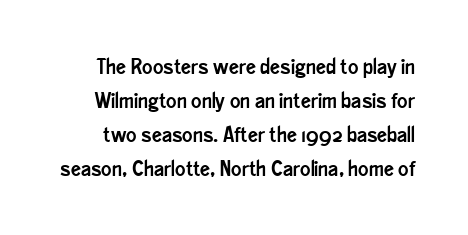
{"italic": "no", "underline": "no", "line_spacing": "normal", "line_spacing_ratio": 1.54, "letter_spacing": "normal", "letter_spacing_em": 0.0, "glyph_px": 22}
